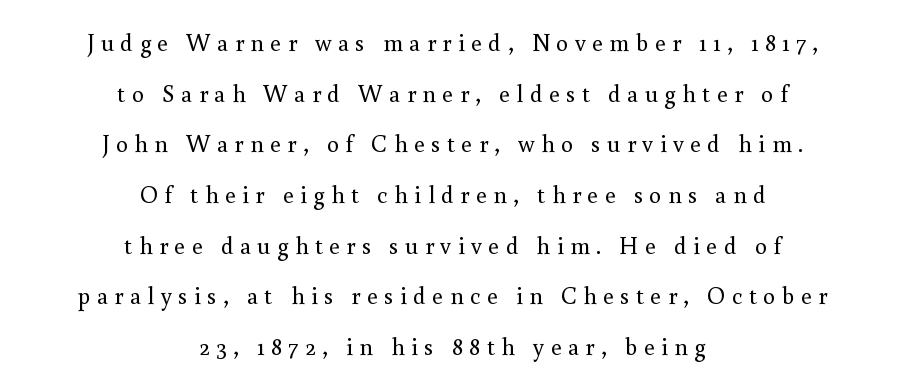
The image shows 24 px text type, upright; set centered, loose line spacing (2.11x), unusually wide letter spacing (+0.27 em), not underlined.
